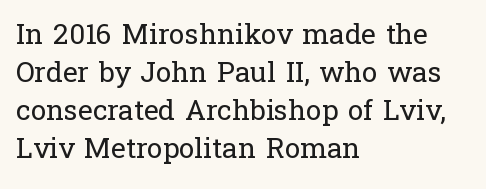
Vertical strokes here are truly vertical. Quick note: interline space is typical. Nothing unusual about the tracking: characters are spaced as the font intends. This rendering uses left alignment, leaving the right contour irregular. Does the type have serifs? Yes, each stem ends in a small foot. Each letter keeps its own natural width here, so spacing adapts to shape.
